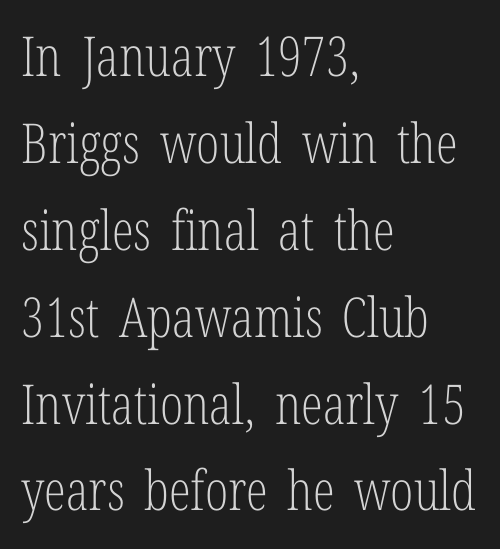
{"serif": "yes", "italic": "no", "bold": "no", "weight": "light", "width": "condensed", "stroke_contrast": "low", "x_height": "medium", "monospaced": "no", "underline": "no", "align": "left", "line_spacing": "normal", "line_spacing_ratio": 1.58, "letter_spacing": "normal", "letter_spacing_em": 0.0, "glyph_px": 55}
